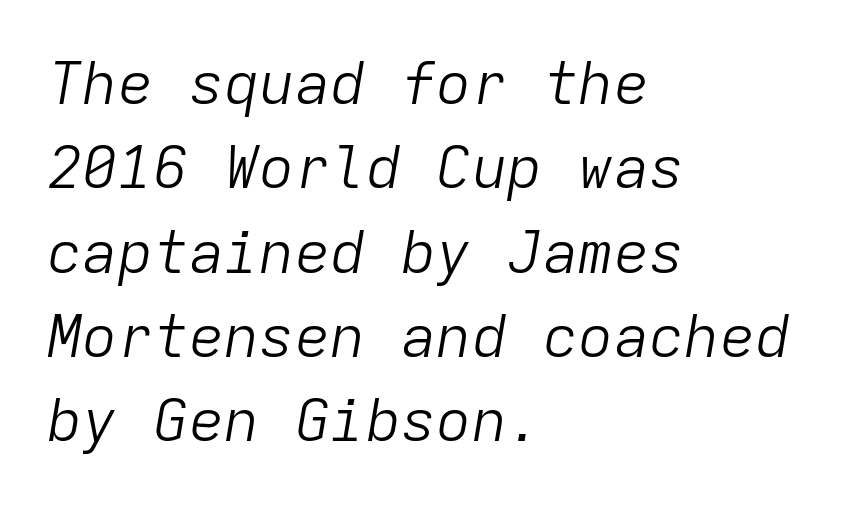
Q: Is the text bold? A: No.
Q: Is the text italic (slanted)? A: Yes, it leans right by about 9 degrees.
Q: Is the text underlined? A: No.
Q: How is the paragraph aligned? A: Left-aligned.
Q: Is the spacing between letters normal or unusually wide? A: Normal.
Q: Is the spacing between lines tight, normal or loose? A: Normal.
Q: Width (condensed, normal, or wide)? A: Normal.
Q: Stroke contrast? A: Low.
Q: x-height? A: Medium.
Q: Monospaced? A: Yes.
